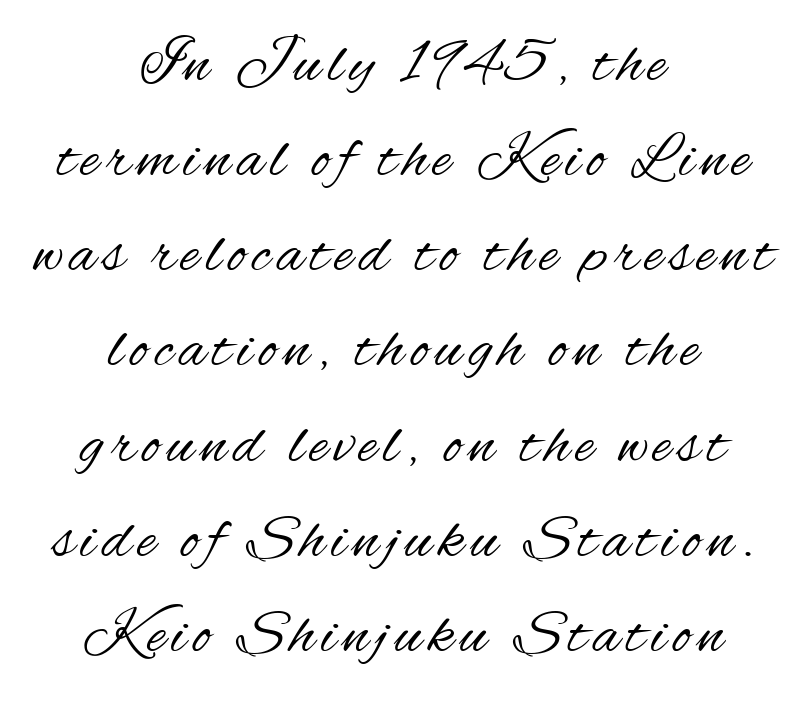
Each row of text sits above clean, open space. The letters look calm and open, with moderate or lighter stems. The letters carry no serifs — their stems end cleanly without finishing strokes. Horizontally, the lines are justified to the midpoint only. Baseline-to-baseline distance is the conventional proportion of letter height.
